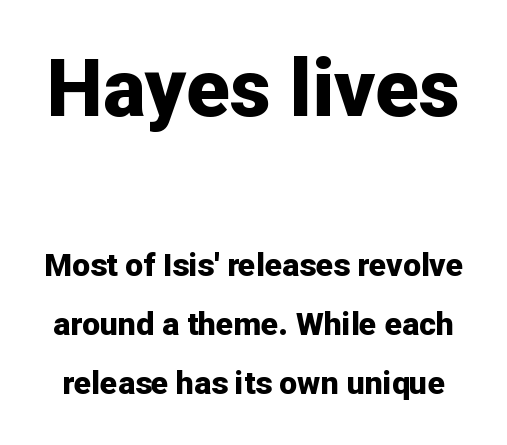
Q: Is the text bold? A: Yes.
Q: Is the text italic (slanted)? A: No, it is upright.
Q: Is the typeface a serif or a sans-serif typeface? A: Sans-serif.
Q: Is the text underlined? A: No.
Q: Is the spacing between letters normal or unusually wide? A: Normal.
Q: Which block of text is set in a larger size, the first (top) or the second (bottom)? A: The first (top) one.
Q: Width (condensed, normal, or wide)? A: Normal.
Q: Stroke contrast? A: Low.
Q: x-height? A: Medium.
Q: Monospaced? A: No.
